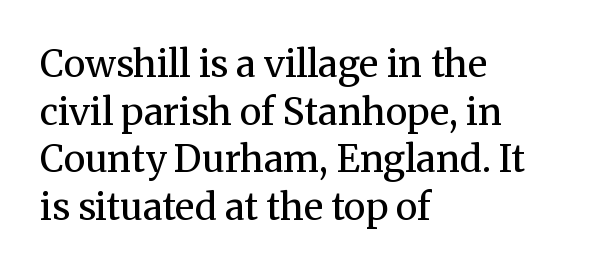
{"serif": "yes", "italic": "no", "bold": "no", "weight": "regular", "width": "normal", "stroke_contrast": "medium", "x_height": "medium", "monospaced": "no", "underline": "no", "align": "left", "line_spacing": "normal", "line_spacing_ratio": 1.29, "letter_spacing": "normal", "letter_spacing_em": 0.0, "glyph_px": 37}
